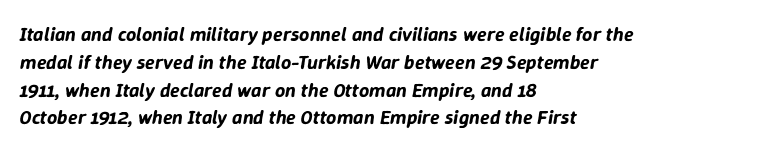
Q: Is the text italic (slanted)? A: Yes, it leans right by about 9 degrees.
Q: Is the text underlined? A: No.
Q: How is the paragraph aligned? A: Left-aligned.
Q: Is the spacing between letters normal or unusually wide? A: Normal.
Q: Is the spacing between lines tight, normal or loose? A: Normal.
